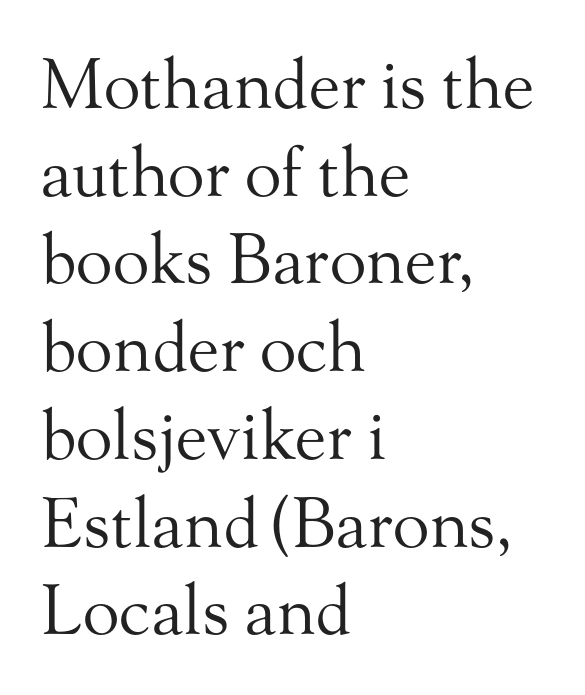
{"serif": "yes", "italic": "no", "bold": "no", "weight": "regular", "width": "normal", "stroke_contrast": "medium", "x_height": "small", "monospaced": "no", "underline": "no", "align": "left", "line_spacing": "normal", "line_spacing_ratio": 1.29, "letter_spacing": "normal", "letter_spacing_em": 0.0, "glyph_px": 68}
